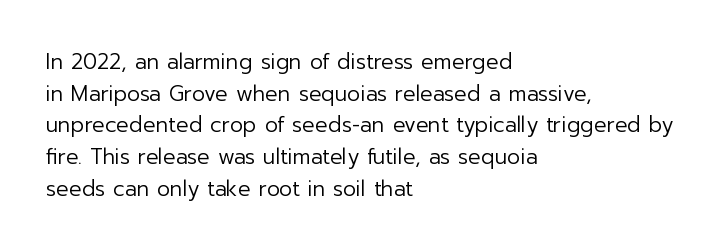
Q: Is the text bold? A: No.
Q: Is the text italic (slanted)? A: No, it is upright.
Q: Is the text underlined? A: No.
Q: How is the paragraph aligned? A: Left-aligned.
Q: Is the spacing between letters normal or unusually wide? A: Normal.
Q: Is the spacing between lines tight, normal or loose? A: Normal.
